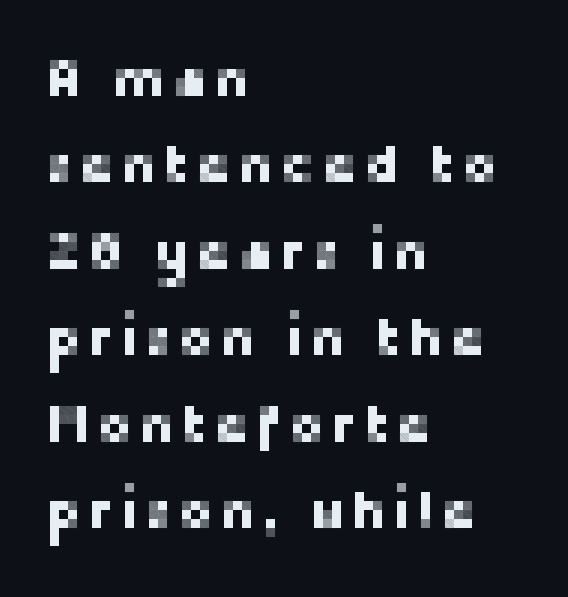
Q: Is the text italic (slanted)? A: No, it is upright.
Q: Is the typeface a serif or a sans-serif typeface? A: Sans-serif.
Q: Is the text underlined? A: No.
Q: How is the paragraph aligned? A: Left-aligned.
Q: Is the spacing between lines tight, normal or loose? A: Normal.
Q: Width (condensed, normal, or wide)? A: Normal.
Q: Stroke contrast? A: Low.
Q: x-height? A: Medium.
Q: Monospaced? A: No.
